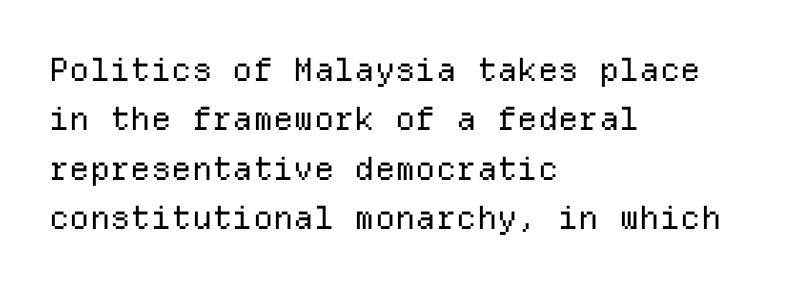
Descenders hang freely into open space. Note: no serifs on the glyphs. Interline gaps are of average width in this sample. Fixed-width glyphs throughout — classic coding-font behaviour. Layout note: lines flush left.
